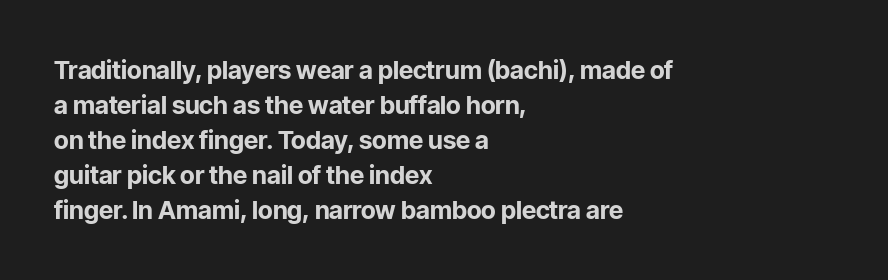
Nope, not italic — everything's standing straight. Regular leading. Teacher's note: observe the even left margin — that is flush-left alignment. The space beneath each line is pristine and unruled. Glyph-to-glyph distance matches everyday printed text.
